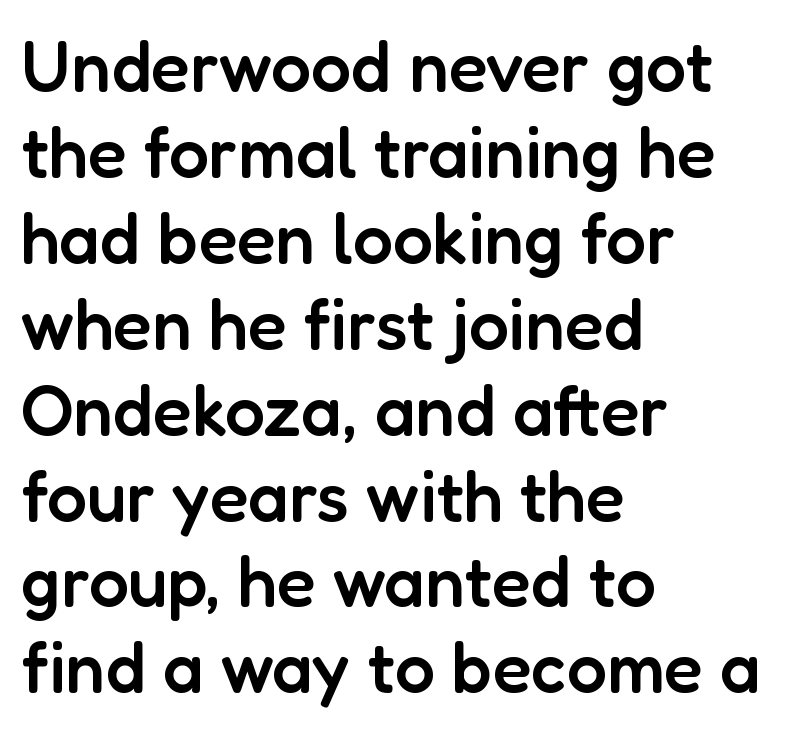
Caption: multi-line text, flush left, ragged right. Looks like regular typesetting: each glyph gets only the width it needs. The zone under the glyphs is completely vacant. The tracking reads as untouched default to a designer's eye. A roman cut, with each character standing at attention.
